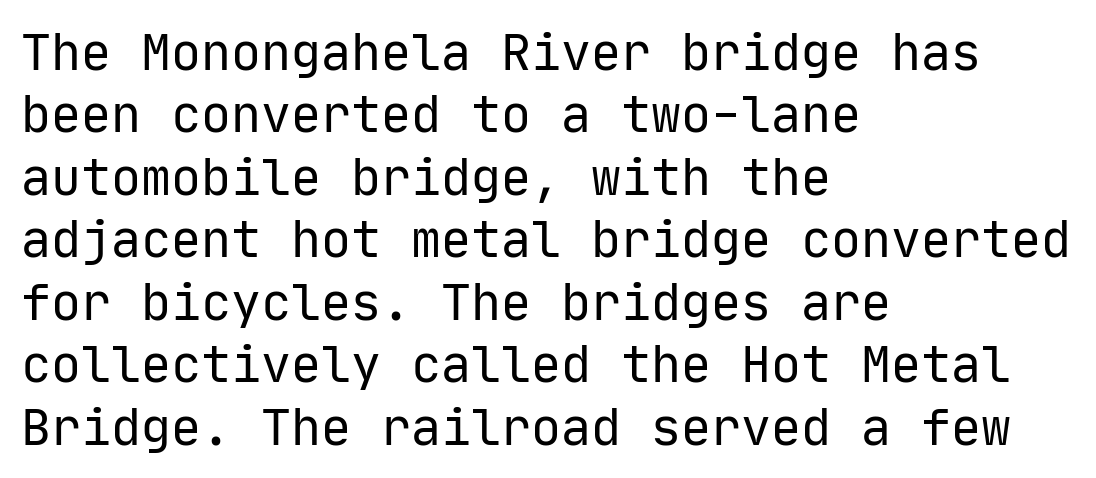
Q: Is the text bold? A: No.
Q: Is the text italic (slanted)? A: No, it is upright.
Q: Is the typeface a serif or a sans-serif typeface? A: Sans-serif.
Q: Is the text underlined? A: No.
Q: How is the paragraph aligned? A: Left-aligned.
Q: Is the spacing between letters normal or unusually wide? A: Normal.
Q: Is the spacing between lines tight, normal or loose? A: Normal.
Q: Width (condensed, normal, or wide)? A: Normal.
Q: Stroke contrast? A: Low.
Q: x-height? A: Medium.
Q: Monospaced? A: Yes.
